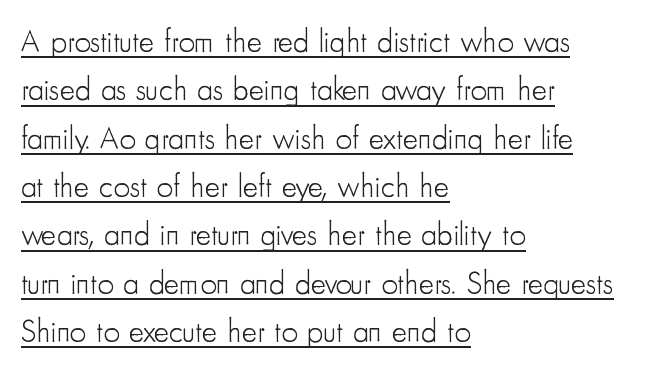
{"serif": "no", "italic": "no", "bold": "no", "weight": "light", "width": "condensed", "stroke_contrast": "low", "x_height": "small", "monospaced": "no", "underline": "yes", "align": "left", "line_spacing": "normal", "line_spacing_ratio": 1.51, "letter_spacing": "normal", "letter_spacing_em": 0.0, "glyph_px": 32}
